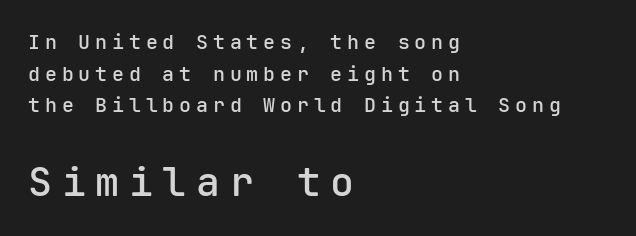
A typesetter would call this monospace, since all characters share one set width. Evenly set lines give the paragraph a standard silhouette. Line starts are locked; line ends wander. In this sample the second text group is rendered at the bigger scale.
